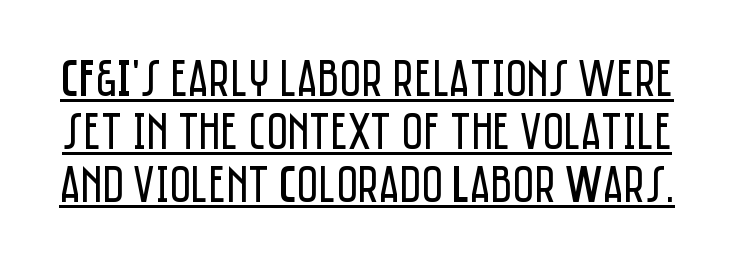
Q: Is the text bold? A: No.
Q: Is the text italic (slanted)? A: No, it is upright.
Q: Is the typeface a serif or a sans-serif typeface? A: Sans-serif.
Q: Is the text underlined? A: Yes.
Q: Is the spacing between letters normal or unusually wide? A: Normal.
Q: Is the spacing between lines tight, normal or loose? A: Tight.
Q: Width (condensed, normal, or wide)? A: Condensed.
Q: Stroke contrast? A: Low.
Q: x-height? A: Large.
Q: Monospaced? A: No.
